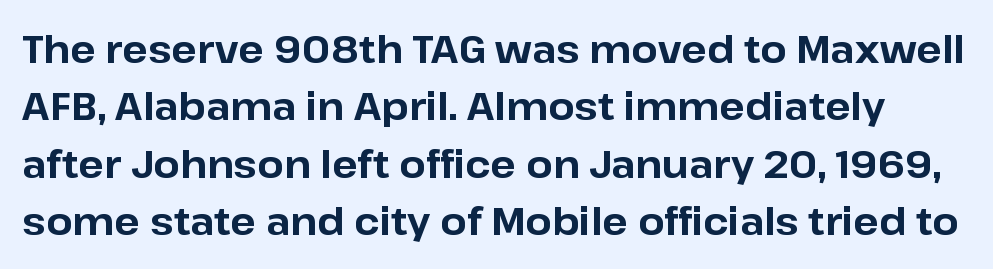
Q: Is the text bold? A: Yes.
Q: Is the text italic (slanted)? A: No, it is upright.
Q: Is the typeface a serif or a sans-serif typeface? A: Sans-serif.
Q: Is the text underlined? A: No.
Q: Is the spacing between letters normal or unusually wide? A: Normal.
Q: Is the spacing between lines tight, normal or loose? A: Normal.
Q: Width (condensed, normal, or wide)? A: Normal.
Q: Stroke contrast? A: Low.
Q: x-height? A: Medium.
Q: Monospaced? A: No.
